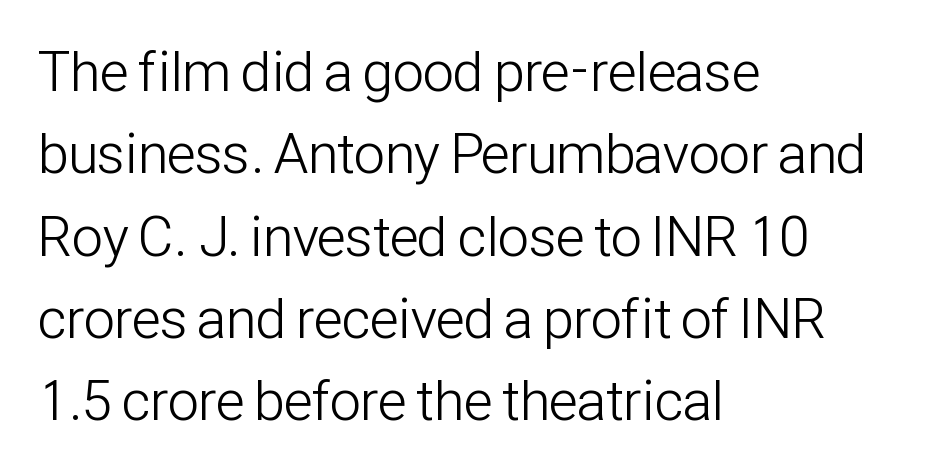
Q: Is the text bold? A: No.
Q: Is the text italic (slanted)? A: No, it is upright.
Q: Is the typeface a serif or a sans-serif typeface? A: Sans-serif.
Q: Is the text underlined? A: No.
Q: How is the paragraph aligned? A: Left-aligned.
Q: Is the spacing between letters normal or unusually wide? A: Normal.
Q: Is the spacing between lines tight, normal or loose? A: Normal.
Q: Width (condensed, normal, or wide)? A: Condensed.
Q: Stroke contrast? A: Low.
Q: x-height? A: Medium.
Q: Monospaced? A: No.
